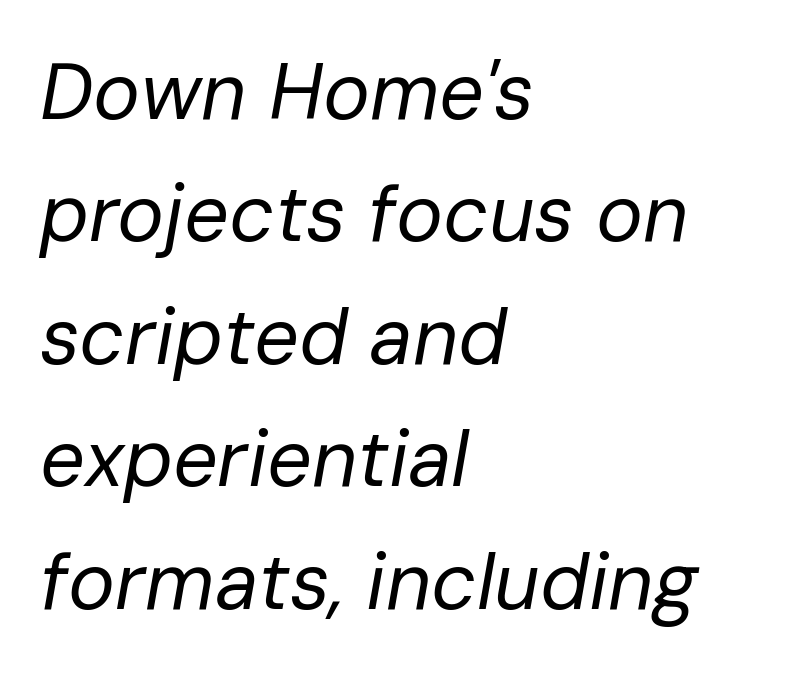
The image shows 79 px regular-weight type, italic (leaning right); set left-aligned, normal line spacing (1.55x), normal letter spacing, not underlined; low stroke contrast and a medium x-height.
